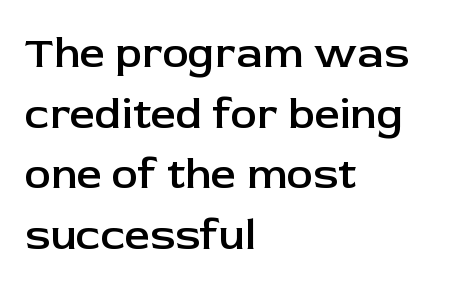
The image shows 44 px semibold sans-serif type, upright; set left-aligned, normal line spacing (1.38x), normal letter spacing, not underlined; low stroke contrast and a medium x-height.
